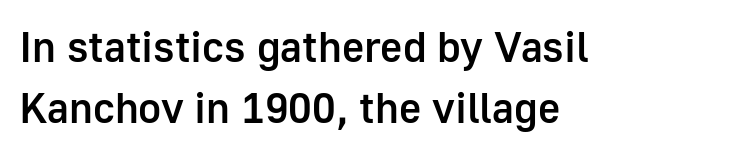
{"serif": "no", "italic": "no", "bold": "semi", "weight": "semibold", "width": "normal", "stroke_contrast": "low", "x_height": "medium", "monospaced": "no", "underline": "no", "align": "left", "line_spacing": "normal", "line_spacing_ratio": 1.41, "letter_spacing": "normal", "letter_spacing_em": 0.0, "glyph_px": 43}
